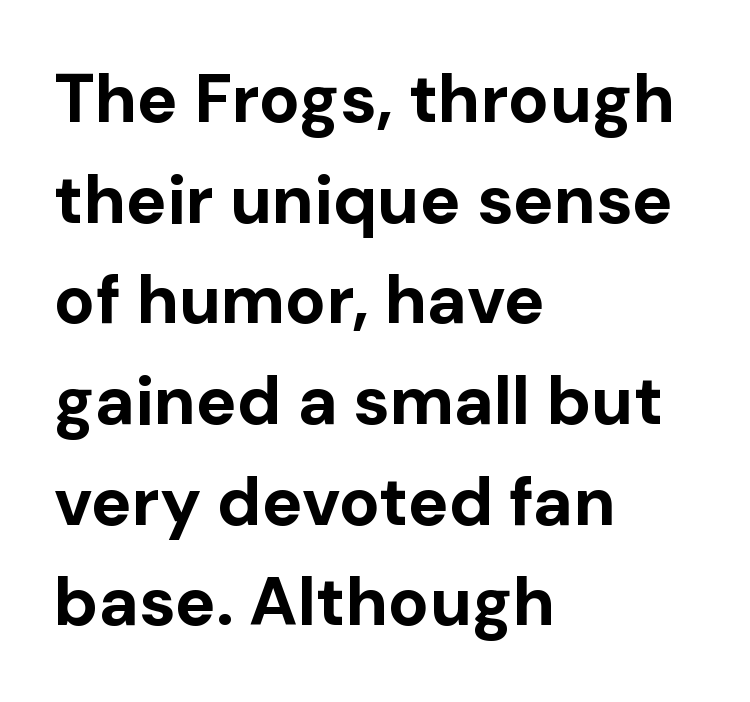
The image shows 68 px bold sans-serif type, upright; set left-aligned, normal line spacing (1.48x), normal letter spacing, not underlined; low stroke contrast and a medium x-height.
